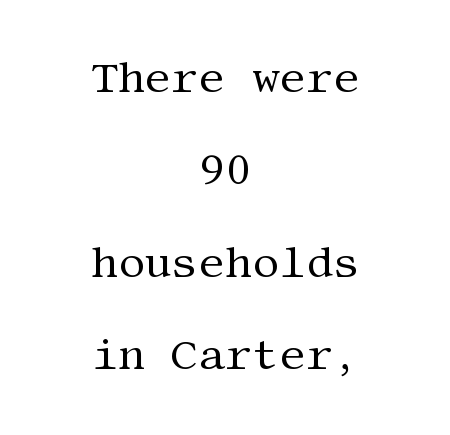
Q: Is the text bold? A: No.
Q: Is the text italic (slanted)? A: No, it is upright.
Q: Is the typeface a serif or a sans-serif typeface? A: Serif.
Q: Is the text underlined? A: No.
Q: How is the paragraph aligned? A: Centered.
Q: Is the spacing between letters normal or unusually wide? A: Normal.
Q: Is the spacing between lines tight, normal or loose? A: Loose.
Q: Width (condensed, normal, or wide)? A: Normal.
Q: Stroke contrast? A: Medium.
Q: x-height? A: Large.
